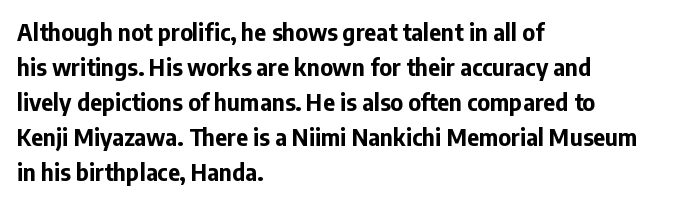
{"italic": "no", "bold": "yes", "underline": "no", "align": "left", "line_spacing": "normal", "line_spacing_ratio": 1.52, "letter_spacing": "normal", "letter_spacing_em": 0.0, "glyph_px": 23}
